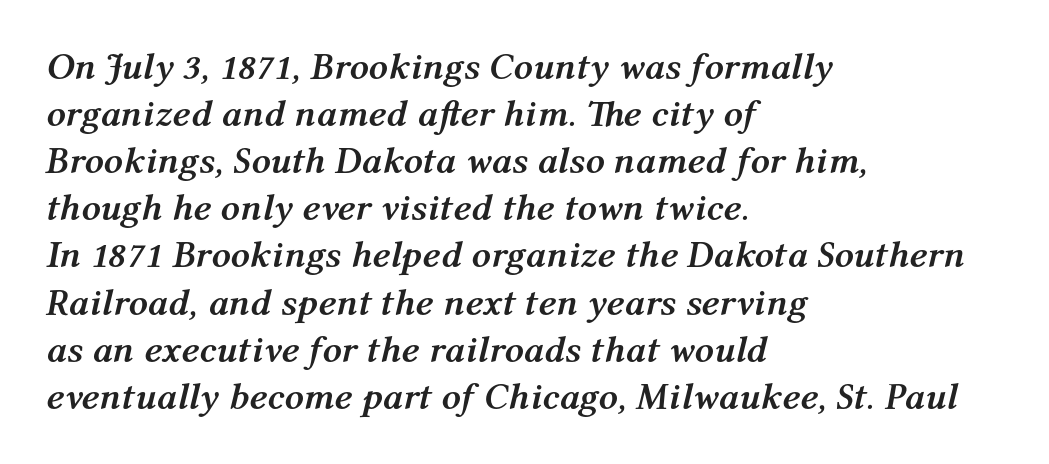
The image shows 38 px semibold type, italic (leaning right); set left-aligned, line spacing 1.24x, normal letter spacing, not underlined; medium stroke contrast and a medium x-height.
